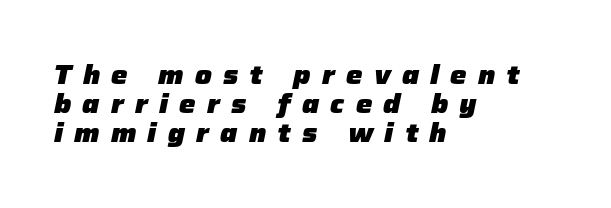
A typesetter would mark this as italic. Emphasis by weight is at full strength: bold. A typesetter would call this leading minimal, almost set solid. The gap between lines stays unmarked. The passage is arranged the way most books set body copy — flush left. The face used here is rendered with a markedly widened letterfit.
